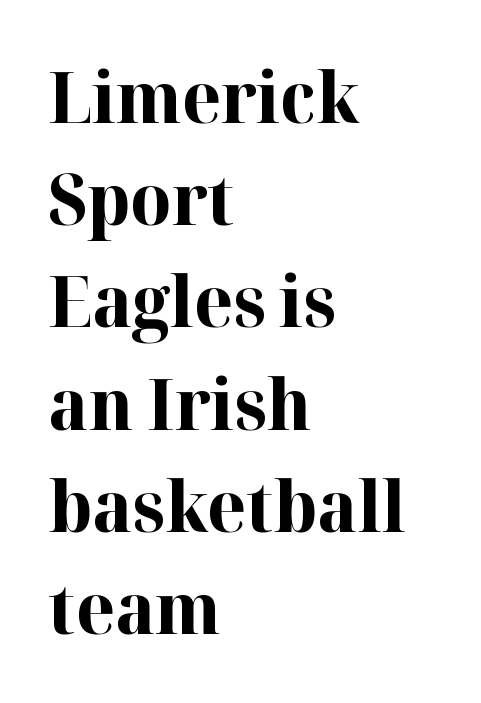
Q: Is the text bold? A: Yes.
Q: Is the text italic (slanted)? A: No, it is upright.
Q: Is the typeface a serif or a sans-serif typeface? A: Serif.
Q: Is the text underlined? A: No.
Q: How is the paragraph aligned? A: Left-aligned.
Q: Is the spacing between letters normal or unusually wide? A: Normal.
Q: Is the spacing between lines tight, normal or loose? A: Normal.
Q: Width (condensed, normal, or wide)? A: Normal.
Q: Stroke contrast? A: High.
Q: x-height? A: Medium.
Q: Monospaced? A: No.
